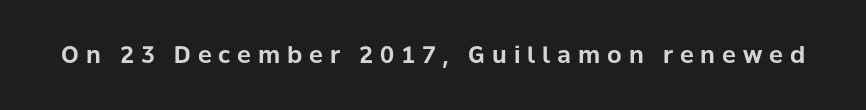
{"italic": "no", "bold": "yes", "underline": "no", "letter_spacing": "wide", "letter_spacing_em": 0.3, "glyph_px": 23}
